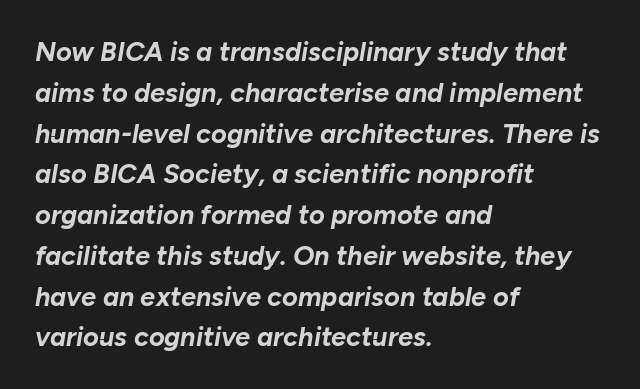
{"italic": "yes", "lean": "right", "slant_degrees": 10, "bold": "yes", "underline": "no", "align": "left", "line_spacing": "normal", "line_spacing_ratio": 1.51, "letter_spacing": "normal", "letter_spacing_em": 0.0, "glyph_px": 27}
